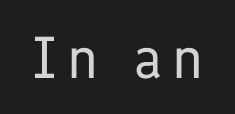
Q: Is the text bold? A: No.
Q: Is the text italic (slanted)? A: No, it is upright.
Q: Is the typeface a serif or a sans-serif typeface? A: Sans-serif.
Q: Is the text underlined? A: No.
Q: Width (condensed, normal, or wide)? A: Normal.
Q: Stroke contrast? A: Low.
Q: x-height? A: Medium.
Q: Monospaced? A: No.
